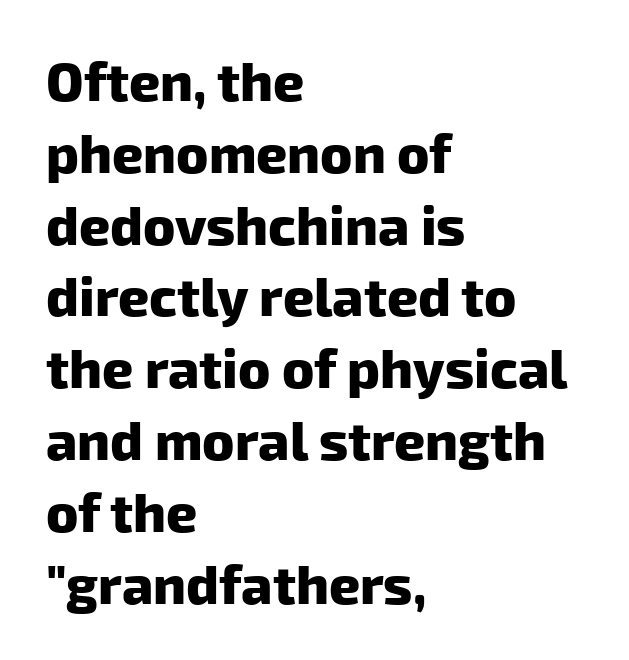
The image shows 54 px heavy sans-serif type; set left-aligned, normal line spacing (1.33x), normal letter spacing, not underlined; low stroke contrast and a medium x-height.
